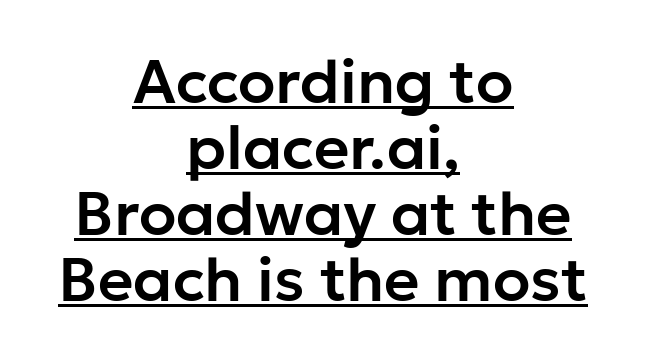
Q: Is the text italic (slanted)? A: No, it is upright.
Q: Is the typeface a serif or a sans-serif typeface? A: Sans-serif.
Q: Is the text underlined? A: Yes.
Q: How is the paragraph aligned? A: Centered.
Q: Is the spacing between letters normal or unusually wide? A: Normal.
Q: Is the spacing between lines tight, normal or loose? A: Tight.
Q: Width (condensed, normal, or wide)? A: Normal.
Q: Stroke contrast? A: Low.
Q: x-height? A: Medium.
Q: Monospaced? A: No.
